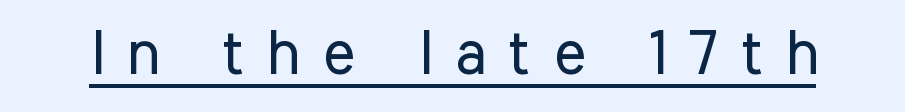
Q: Is the text bold? A: No.
Q: Is the text italic (slanted)? A: No, it is upright.
Q: Is the typeface a serif or a sans-serif typeface? A: Sans-serif.
Q: Is the text underlined? A: Yes.
Q: Is the spacing between letters normal or unusually wide? A: Unusually wide.
Q: Width (condensed, normal, or wide)? A: Condensed.
Q: Stroke contrast? A: Low.
Q: x-height? A: Medium.
Q: Monospaced? A: No.
